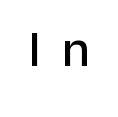
Q: Is the text italic (slanted)? A: No, it is upright.
Q: Is the typeface a serif or a sans-serif typeface? A: Sans-serif.
Q: Is the text underlined? A: No.
Q: Is the spacing between letters normal or unusually wide? A: Unusually wide.
Q: Width (condensed, normal, or wide)? A: Normal.
Q: Stroke contrast? A: Low.
Q: x-height? A: Medium.
Q: Monospaced? A: No.
